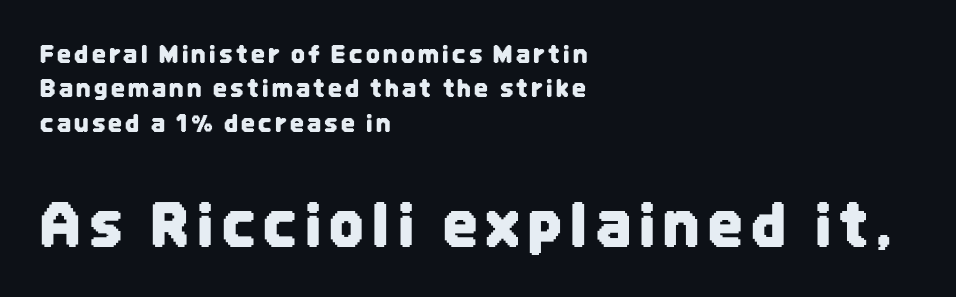
{"serif": "no", "italic": "no", "width": "condensed", "stroke_contrast": "low", "x_height": "large", "monospaced": "no", "underline": "no", "align": "left", "line_spacing": "normal", "line_spacing_ratio": 1.43, "larger_block": "second", "size_ratio": 2.5, "glyph_px": 60}
